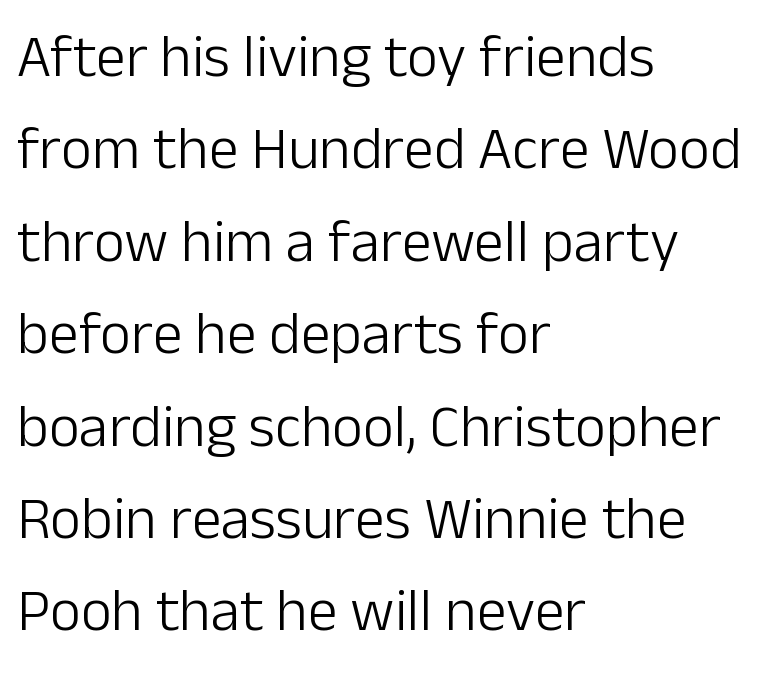
The image shows 60 px light sans-serif type, upright; set left-aligned, normal line spacing (1.54x), normal letter spacing, not underlined; low stroke contrast and a medium x-height.
